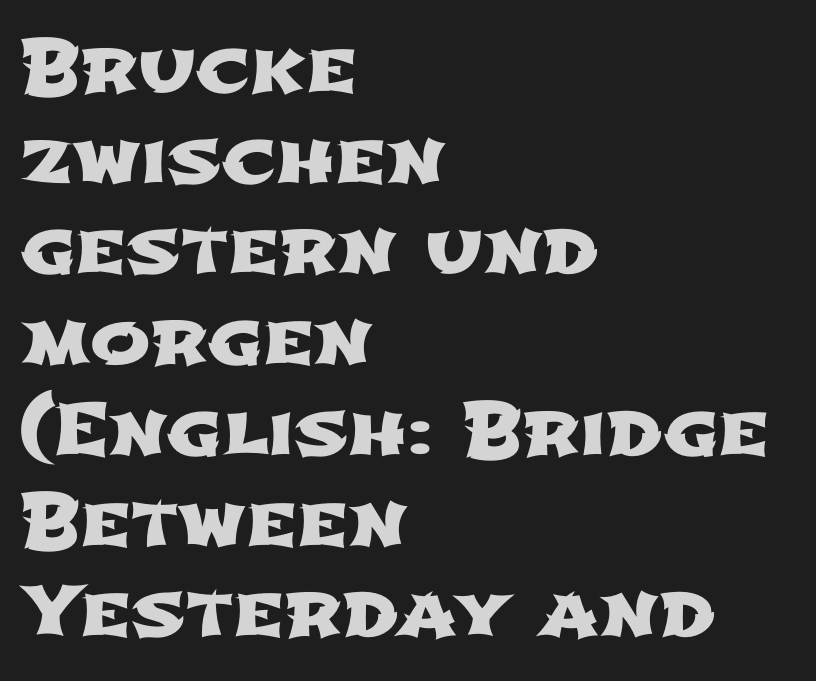
The image shows 72 px wide sans-serif type; set left-aligned, normal line spacing (1.26x), normal letter spacing, not underlined; low stroke contrast and a medium x-height.
